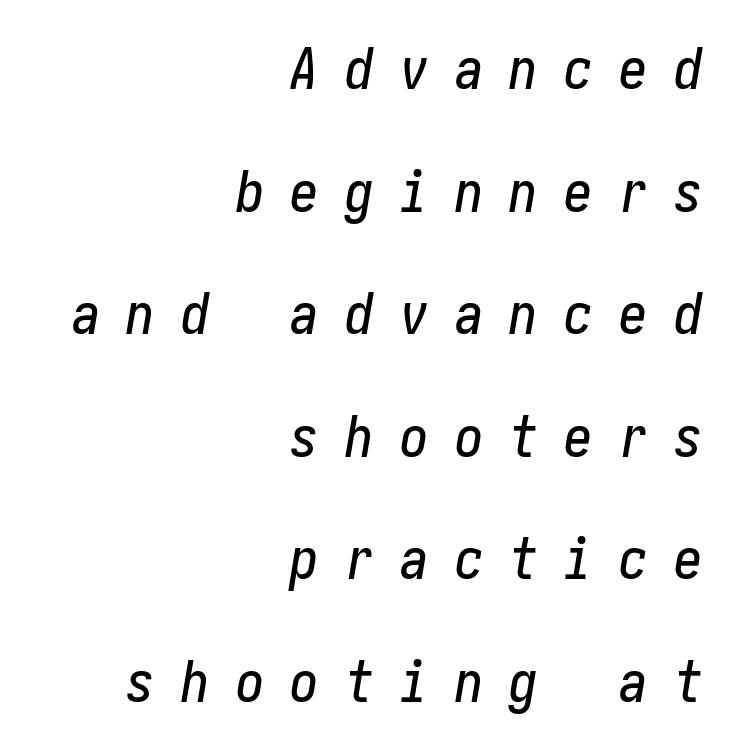
How are the letters spaced? Widely, with obvious added tracking. The space beneath each line is pristine and unruled. A typesetter would mark this as italic. The compositor pushed each line to the right boundary.
